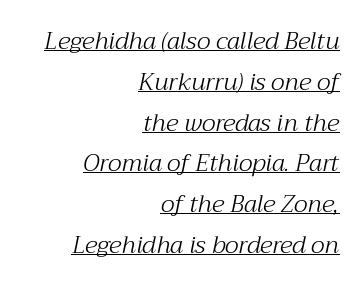
The image shows 24 px text type, italic (leaning right); set right-aligned, normal line spacing (1.7x), normal letter spacing, underlined.
